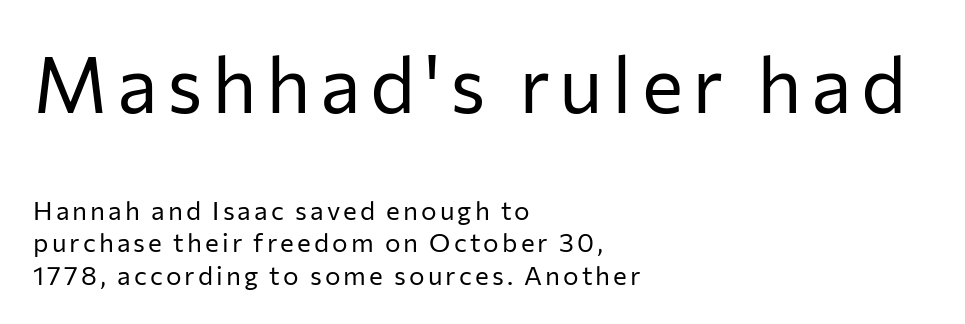
Q: Is the text bold? A: No.
Q: Is the text italic (slanted)? A: No, it is upright.
Q: Is the typeface a serif or a sans-serif typeface? A: Sans-serif.
Q: Is the text underlined? A: No.
Q: How is the paragraph aligned? A: Left-aligned.
Q: Is the spacing between lines tight, normal or loose? A: Normal.
Q: Which block of text is set in a larger size, the first (top) or the second (bottom)? A: The first (top) one.
Q: Width (condensed, normal, or wide)? A: Normal.
Q: Stroke contrast? A: Low.
Q: x-height? A: Medium.
Q: Monospaced? A: No.
